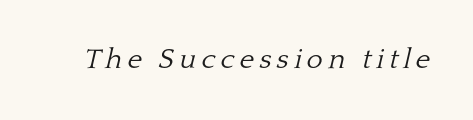
The letterforms sit at book weight or below. The baseline area is clear. These lines are rendered in a variable-pitch font. The glyphs in this specimen are seriffed. This sample uses an oblique cut, with every glyph tilted off the vertical.
